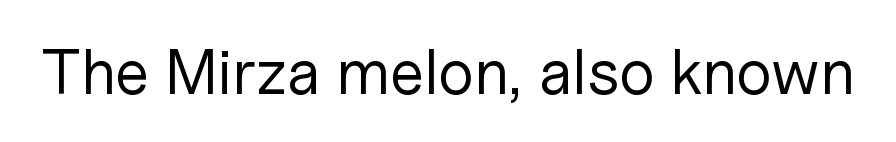
Q: Is the text bold? A: No.
Q: Is the text italic (slanted)? A: No, it is upright.
Q: Is the typeface a serif or a sans-serif typeface? A: Sans-serif.
Q: Is the text underlined? A: No.
Q: Is the spacing between letters normal or unusually wide? A: Normal.
Q: Width (condensed, normal, or wide)? A: Normal.
Q: Stroke contrast? A: Low.
Q: x-height? A: Medium.
Q: Monospaced? A: No.
